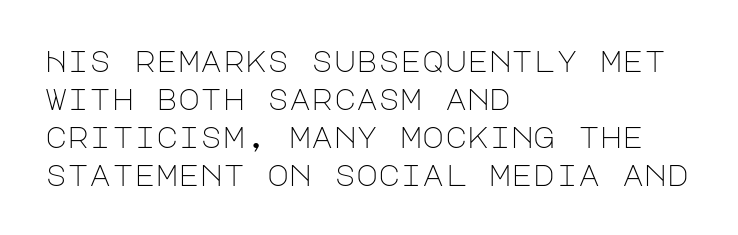
The image shows 30 px light sans-serif type, upright; set left-aligned, normal line spacing (1.27x), normal letter spacing, not underlined; low stroke contrast and a large x-height.
